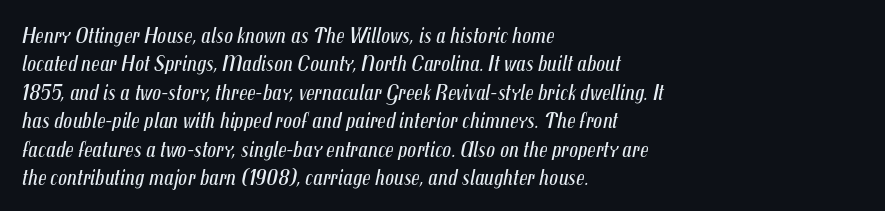
Quick note: italic. This block has exactly the height ordinary leading produces. Casual observation: everything's shoved over to the left. Observe the ordinary spacing: letters are neighbours, not strangers. Bare-footed words on every line. Stem width sits at or under what a default text font uses.
